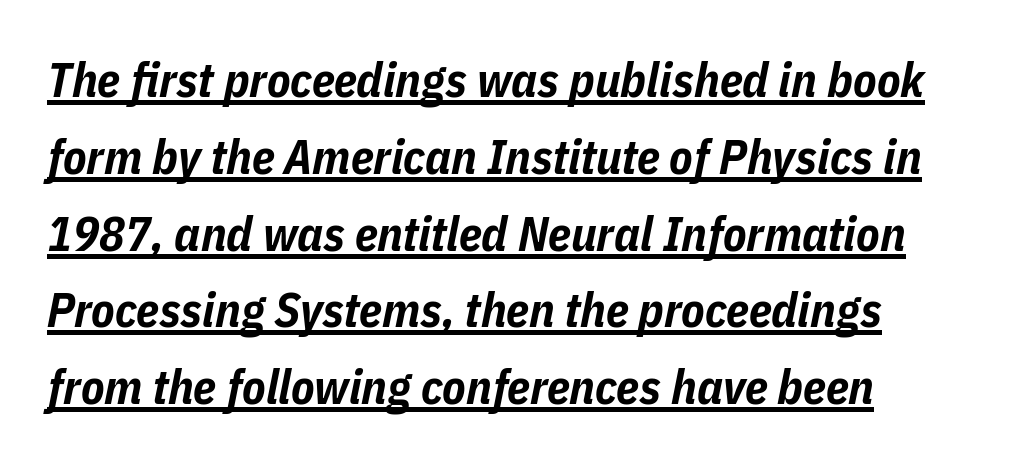
The gaps between neighbouring characters are ordinary and unremarkable. The passage shown is typed in a proportional face where columns would drift. Stroke thickness is high; the sample reads as a true bold. A rule runs beneath these lines of type. Baseline-to-baseline distance is the conventional proportion of letter height. An italicized treatment has been applied to the whole sample.
